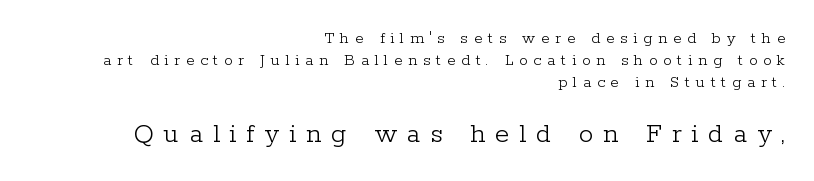
The image shows 29 px light serif type, upright; set right-aligned, normal line spacing (1.29x), unusually wide letter spacing (+0.34 em), not underlined; the second (bottom) block is 1.71x larger; low stroke contrast and a medium x-height.
